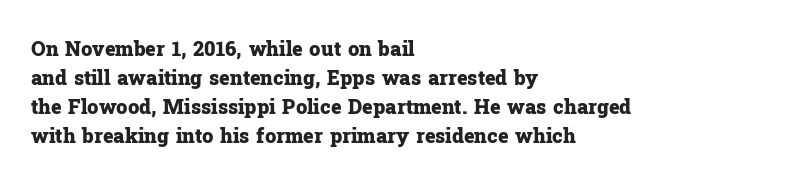
The image shows 20 px bold type, upright; set left-aligned, normal line spacing (1.45x), normal letter spacing, not underlined.
